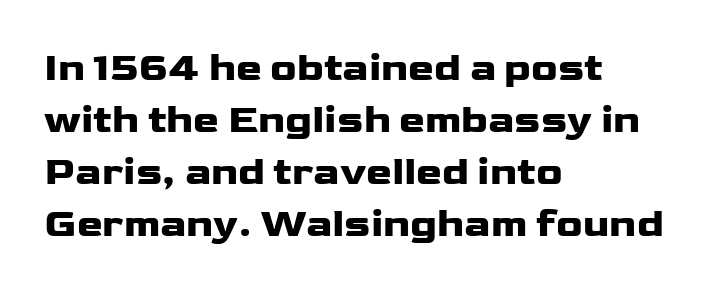
Line spacing here is normal. Between one letter and the next there's only the usual sliver of space. You could not count columns in this text — the font is proportionally spaced. Each line starts at the same left margin while the right side varies. The letters stand upright; this is a roman face. Letters rest on an invisible, unmarked baseline.
